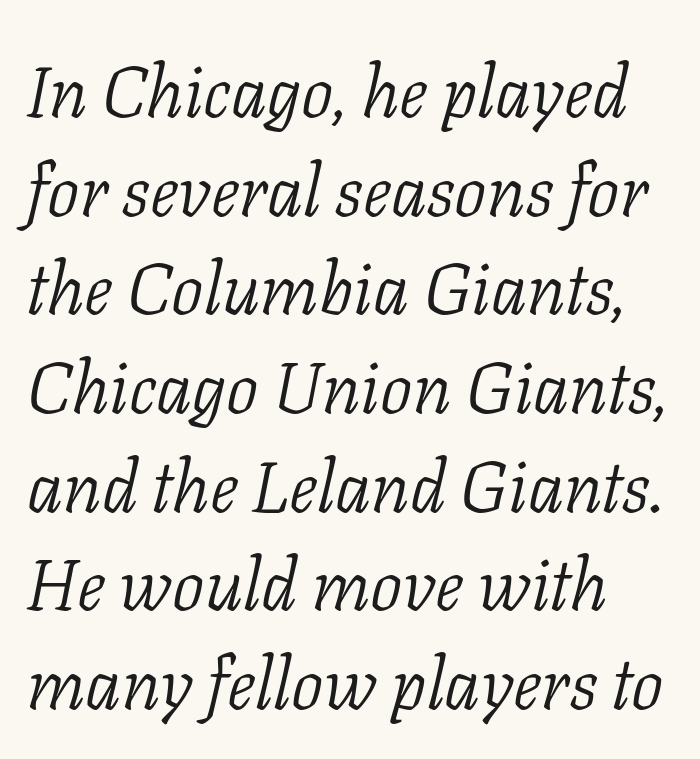
{"serif": "yes", "italic": "yes", "lean": "right", "slant_degrees": 11, "bold": "no", "weight": "light", "width": "normal", "stroke_contrast": "low", "x_height": "medium", "monospaced": "no", "underline": "no", "align": "left", "line_spacing": "normal", "line_spacing_ratio": 1.37, "letter_spacing": "normal", "letter_spacing_em": 0.0, "glyph_px": 72}
